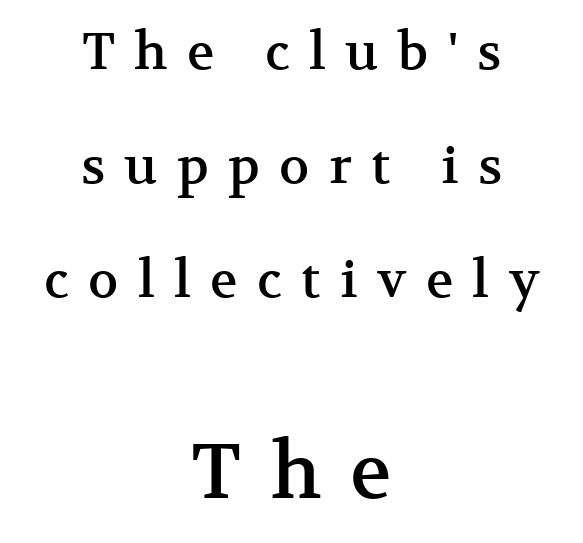
The passage is arranged like a title page — every line centered. Short note: letters widely spaced. The lettering holds an erect, upright posture throughout. Words float on clear page, feet unadorned.
